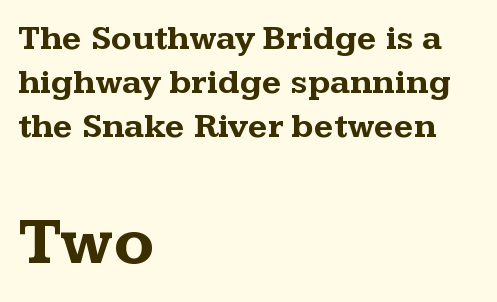
The image shows 67 px bold, wide serif type, upright; set left-aligned, normal line spacing (1.29x), normal letter spacing, not underlined; the second (bottom) block is 1.97x larger; medium stroke contrast and a medium x-height.
